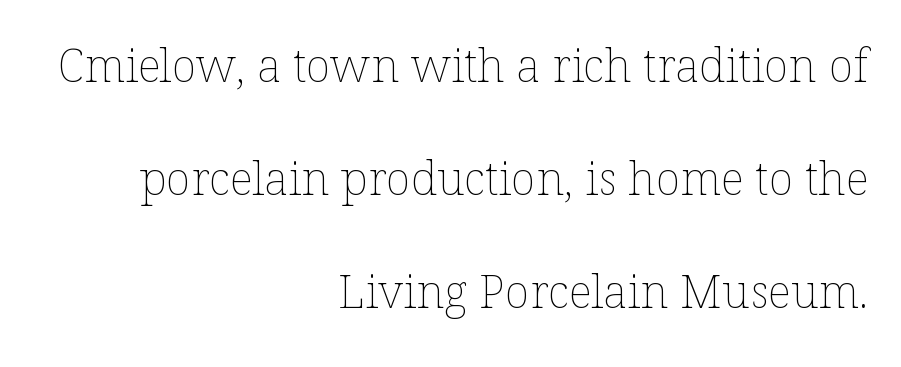
Q: Is the text bold? A: No.
Q: Is the text italic (slanted)? A: No, it is upright.
Q: Is the text underlined? A: No.
Q: How is the paragraph aligned? A: Right-aligned.
Q: Is the spacing between letters normal or unusually wide? A: Normal.
Q: Is the spacing between lines tight, normal or loose? A: Loose.
Q: Width (condensed, normal, or wide)? A: Normal.
Q: Stroke contrast? A: Low.
Q: x-height? A: Medium.
Q: Monospaced? A: No.
